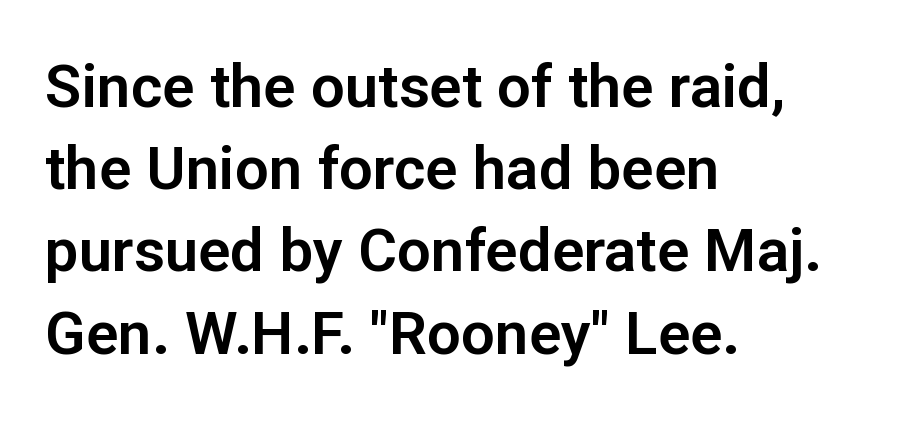
{"serif": "no", "italic": "no", "width": "normal", "stroke_contrast": "low", "x_height": "medium", "monospaced": "no", "underline": "no", "align": "left", "line_spacing": "normal", "line_spacing_ratio": 1.37, "letter_spacing": "normal", "letter_spacing_em": 0.0, "glyph_px": 60}
